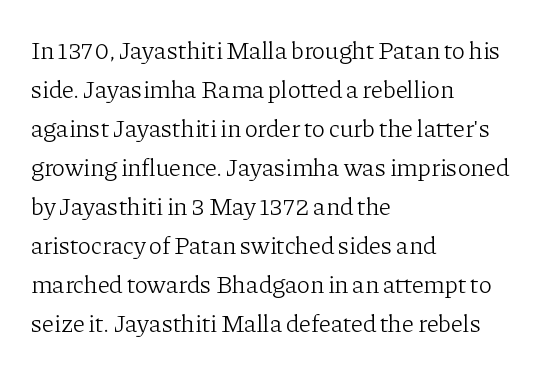
The space between consecutive lines is moderate. In terms of letterspacing, this is plain default setting. This rendering features lettering with no underline. Is the stroke heavy? The answer is a plain regular-or-lighter.
